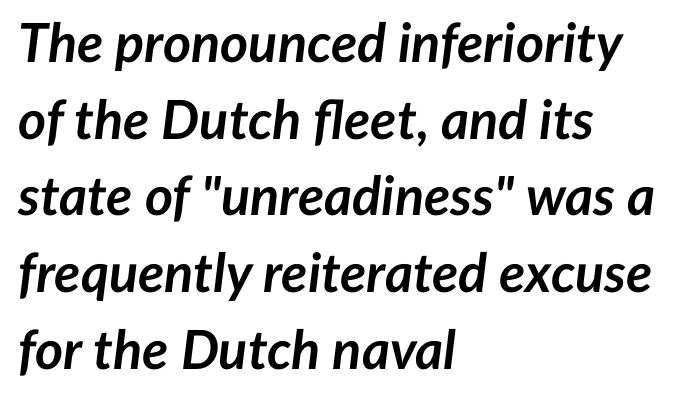
Which margin do the lines hug? The left one — the right edge is uneven. Regarding leading, the lines here are spaced in the standard way. Students, this is bold: see how much ink each stroke carries. Compared with typical body copy, the letter spacing here is the same. The specimen omits any rule beneath the text block's lines.
